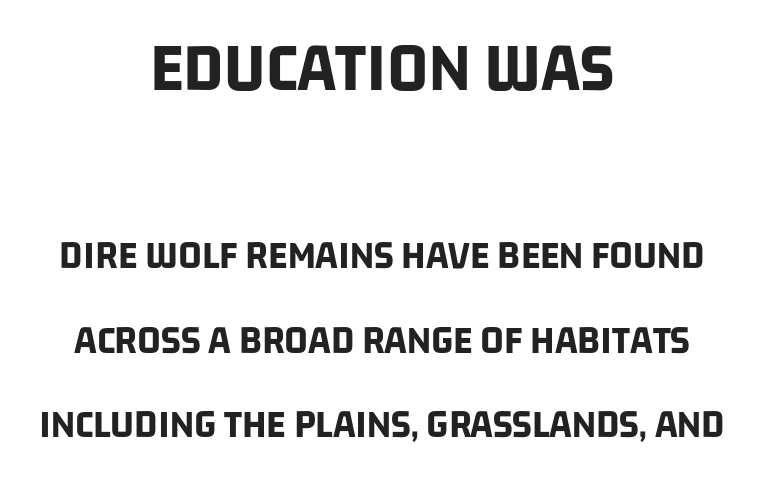
The image shows 71 px bold, condensed sans-serif type; set centered, loose line spacing (2.06x), normal letter spacing, not underlined; the first (top) block is 1.73x larger; low stroke contrast and a large x-height.
